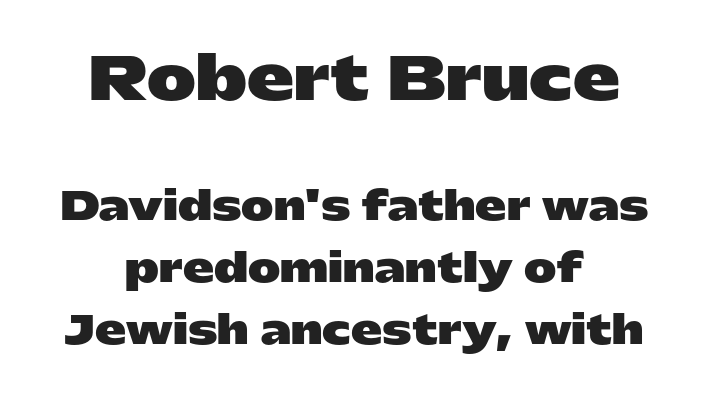
{"serif": "no", "italic": "no", "bold": "yes", "weight": "heavy", "width": "wide", "stroke_contrast": "low", "x_height": "medium", "monospaced": "no", "underline": "no", "align": "center", "line_spacing": "normal", "line_spacing_ratio": 1.6, "letter_spacing": "normal", "letter_spacing_em": 0.0, "larger_block": "first", "size_ratio": 1.51, "glyph_px": 59}
